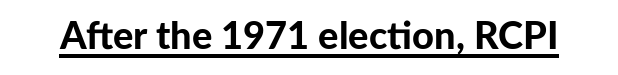
Quick note: underline on. Nope, not italic — everything's standing straight. Think of a printed novel: that variable character pitch is what you see here. Tracking value appears to be zero — textbook default spacing. Weight check: bold — yes, fully. Classification — sans serif.
